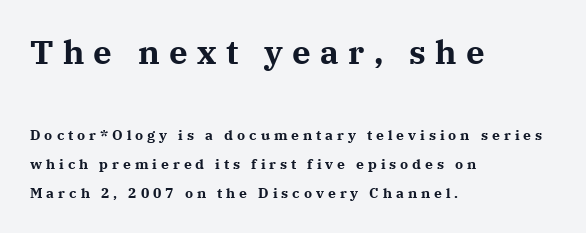
Ordinary non-slanted type is in use. The rendering shrinks the type as you move from the upper chunk to the lower. Check under the words: just untouched page. In terms of weight, the rendering is a true, heavy bold.
